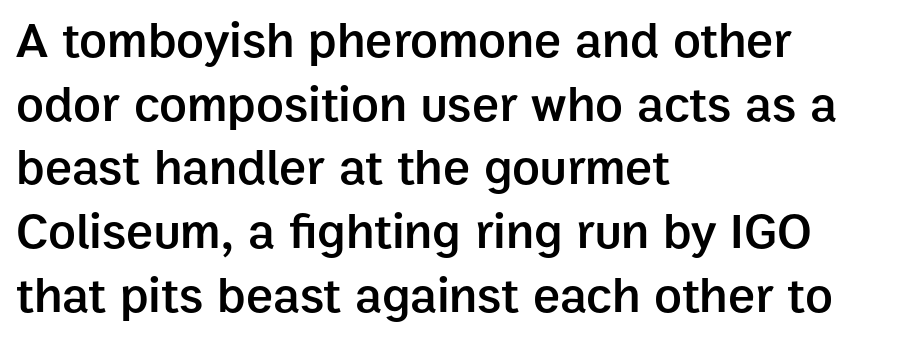
{"serif": "no", "italic": "no", "bold": "semi", "weight": "semibold", "width": "normal", "stroke_contrast": "low", "x_height": "medium", "monospaced": "no", "underline": "no", "align": "left", "line_spacing": "normal", "line_spacing_ratio": 1.25, "letter_spacing": "normal", "letter_spacing_em": 0.0, "glyph_px": 51}
